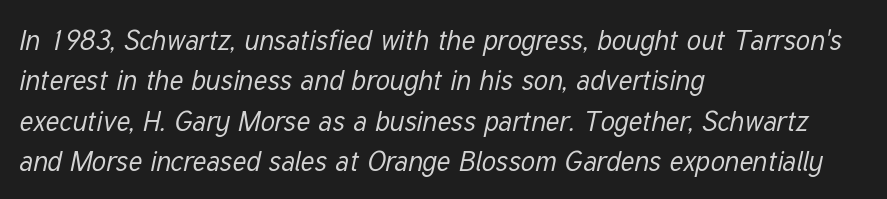
Q: Is the text bold? A: No.
Q: Is the text italic (slanted)? A: Yes, it leans right by about 12 degrees.
Q: Is the text underlined? A: No.
Q: How is the paragraph aligned? A: Left-aligned.
Q: Is the spacing between letters normal or unusually wide? A: Normal.
Q: Is the spacing between lines tight, normal or loose? A: Normal.
Q: Width (condensed, normal, or wide)? A: Condensed.
Q: Stroke contrast? A: Low.
Q: x-height? A: Medium.
Q: Monospaced? A: No.
